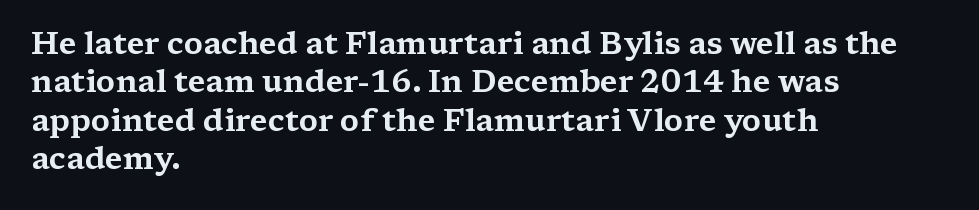
{"serif": "yes", "italic": "no", "width": "wide", "stroke_contrast": "medium", "x_height": "medium", "monospaced": "no", "underline": "no", "align": "left", "line_spacing_ratio": 1.24, "letter_spacing": "normal", "letter_spacing_em": 0.0, "glyph_px": 31}
